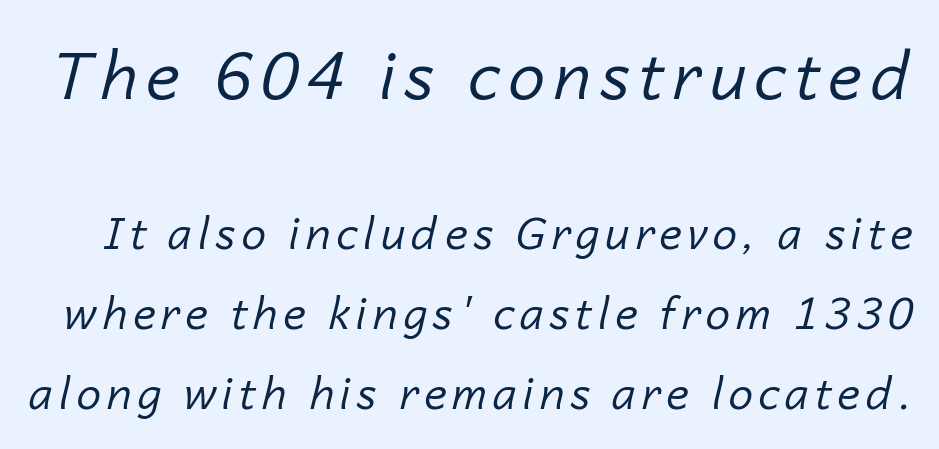
{"italic": "yes", "lean": "right", "slant_degrees": 14, "bold": "no", "weight": "regular", "width": "normal", "stroke_contrast": "low", "x_height": "medium", "monospaced": "no", "underline": "no", "line_spacing_ratio": 1.82, "larger_block": "first", "size_ratio": 1.5, "glyph_px": 66}
